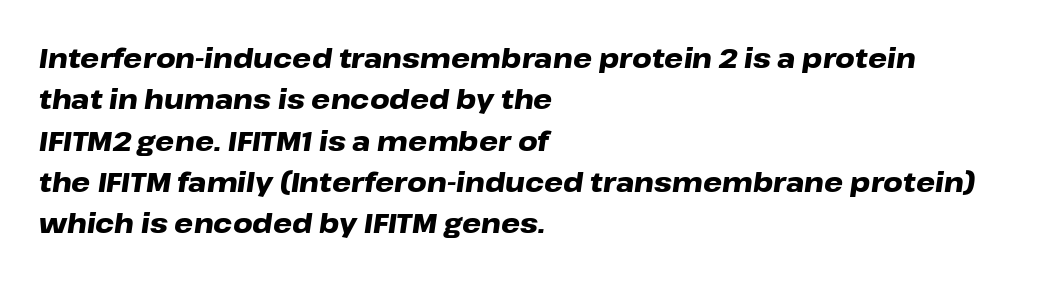
The image shows 27 px bold type, italic (leaning right); set left-aligned, normal line spacing (1.53x), normal letter spacing, not underlined.
